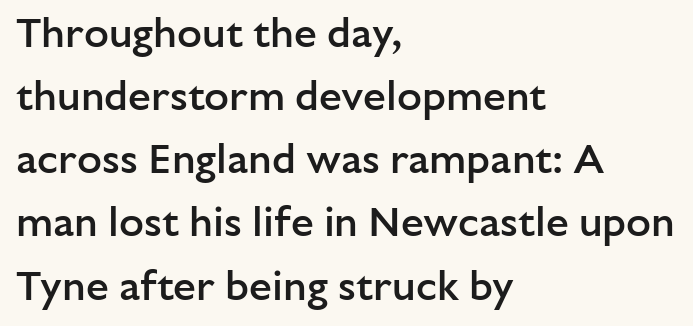
Q: Is the text bold? A: Semi-bold.
Q: Is the text italic (slanted)? A: No, it is upright.
Q: Is the typeface a serif or a sans-serif typeface? A: Sans-serif.
Q: Is the text underlined? A: No.
Q: How is the paragraph aligned? A: Left-aligned.
Q: Is the spacing between letters normal or unusually wide? A: Normal.
Q: Is the spacing between lines tight, normal or loose? A: Normal.
Q: Width (condensed, normal, or wide)? A: Normal.
Q: Stroke contrast? A: Low.
Q: x-height? A: Medium.
Q: Monospaced? A: No.
